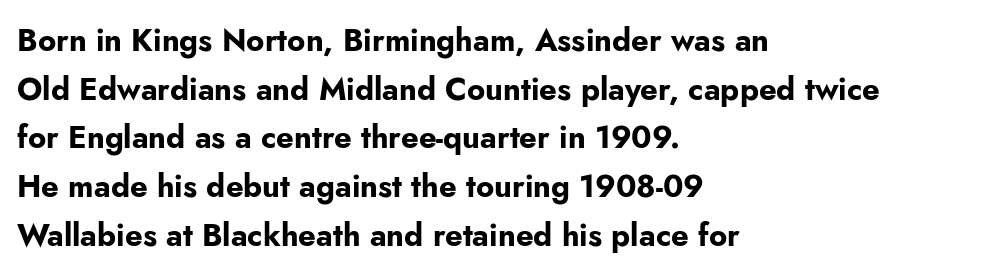
The image shows 31 px bold sans-serif type, upright; set left-aligned, normal line spacing (1.57x), normal letter spacing, not underlined; low stroke contrast and a small x-height.
